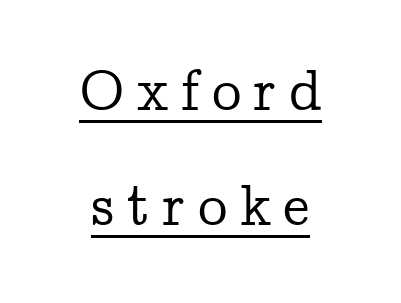
The image shows 59 px serif type, upright; set centered, loose line spacing (1.95x), unusually wide letter spacing (+0.21 em), underlined; low stroke contrast and a medium x-height.
